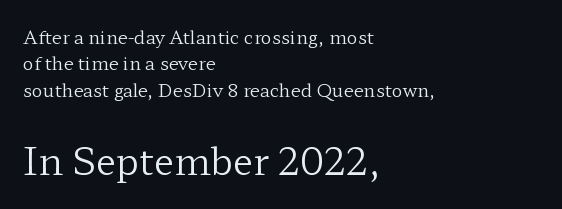
Q: Is the text bold? A: No.
Q: Is the text italic (slanted)? A: No, it is upright.
Q: Is the typeface a serif or a sans-serif typeface? A: Serif.
Q: Is the text underlined? A: No.
Q: How is the paragraph aligned? A: Left-aligned.
Q: Is the spacing between letters normal or unusually wide? A: Normal.
Q: Is the spacing between lines tight, normal or loose? A: Normal.
Q: Which block of text is set in a larger size, the first (top) or the second (bottom)? A: The second (bottom) one.
Q: Width (condensed, normal, or wide)? A: Wide.
Q: Stroke contrast? A: Low.
Q: x-height? A: Medium.
Q: Monospaced? A: No.
